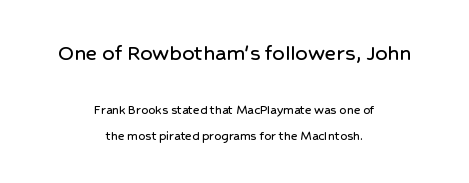
The image shows 24 px text type, upright; set centered, line spacing 1.87x, normal letter spacing, not underlined; the first (top) block is 1.71x larger.
